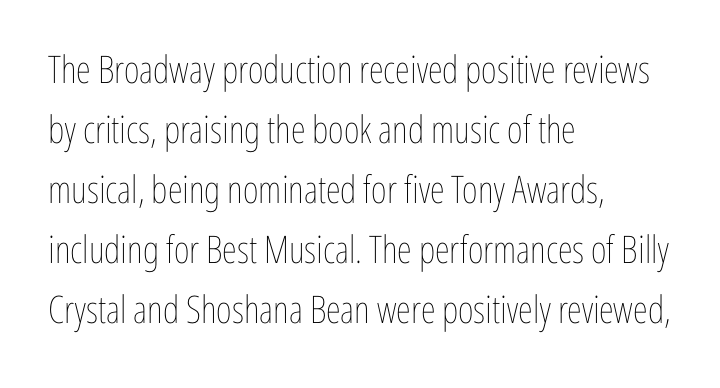
The image shows 38 px thin, condensed type, upright; set left-aligned, normal line spacing (1.58x), normal letter spacing, not underlined; low stroke contrast and a medium x-height.
